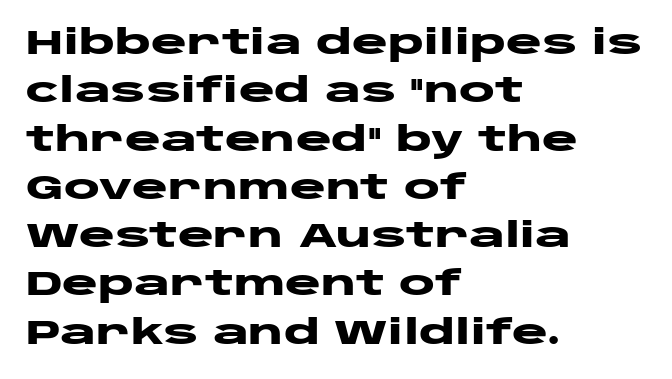
Q: Is the text bold? A: Yes.
Q: Is the text italic (slanted)? A: No, it is upright.
Q: Is the typeface a serif or a sans-serif typeface? A: Sans-serif.
Q: Is the text underlined? A: No.
Q: How is the paragraph aligned? A: Left-aligned.
Q: Is the spacing between letters normal or unusually wide? A: Normal.
Q: Is the spacing between lines tight, normal or loose? A: Normal.
Q: Width (condensed, normal, or wide)? A: Wide.
Q: Stroke contrast? A: Low.
Q: x-height? A: Large.
Q: Monospaced? A: No.
